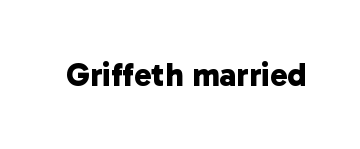
No extra tracking has been applied to these lines. Is this a fixed-width face? No — the glyphs have proportional, varying widths. Each row of text sits above clean, open space. Stroke thickness is high; the sample reads as a true bold. Is this a sans? Yes — the strokes have no serifs.
